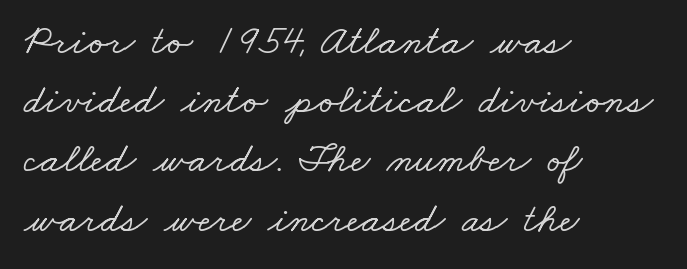
{"serif": "yes", "width": "wide", "stroke_contrast": "low", "x_height": "small", "monospaced": "no", "underline": "no", "align": "left", "line_spacing": "normal", "line_spacing_ratio": 1.41, "letter_spacing": "normal", "letter_spacing_em": 0.0, "glyph_px": 42}
